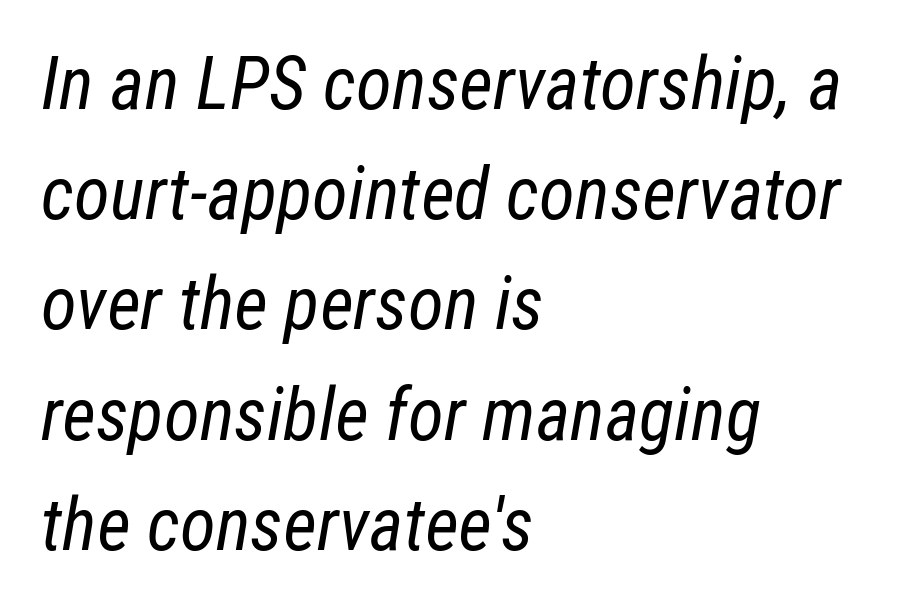
Q: Is the text bold? A: No.
Q: Is the text italic (slanted)? A: Yes, it leans right by about 12 degrees.
Q: Is the text underlined? A: No.
Q: How is the paragraph aligned? A: Left-aligned.
Q: Is the spacing between letters normal or unusually wide? A: Normal.
Q: Is the spacing between lines tight, normal or loose? A: Normal.
Q: Width (condensed, normal, or wide)? A: Condensed.
Q: Stroke contrast? A: Low.
Q: x-height? A: Medium.
Q: Monospaced? A: No.
